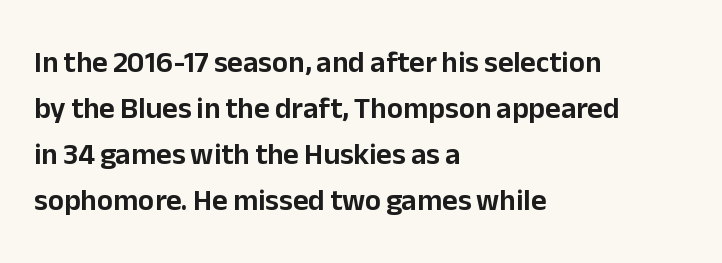
The image shows 30 px sans-serif type, upright; set left-aligned, normal line spacing (1.53x), normal letter spacing, not underlined; low stroke contrast and a medium x-height.
